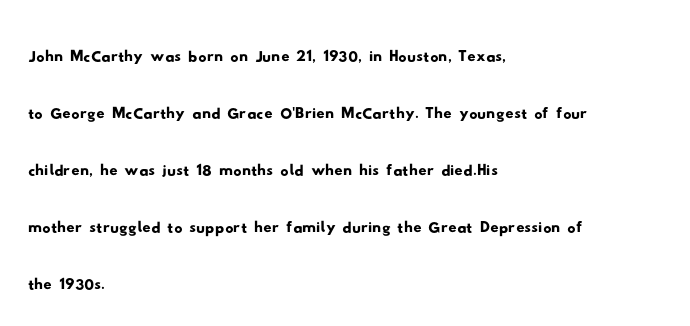
{"serif": "no", "width": "wide", "stroke_contrast": "low", "x_height": "small", "monospaced": "no", "underline": "no", "align": "left", "line_spacing": "normal", "line_spacing_ratio": 1.39, "letter_spacing": "normal", "letter_spacing_em": 0.0, "glyph_px": 41}
